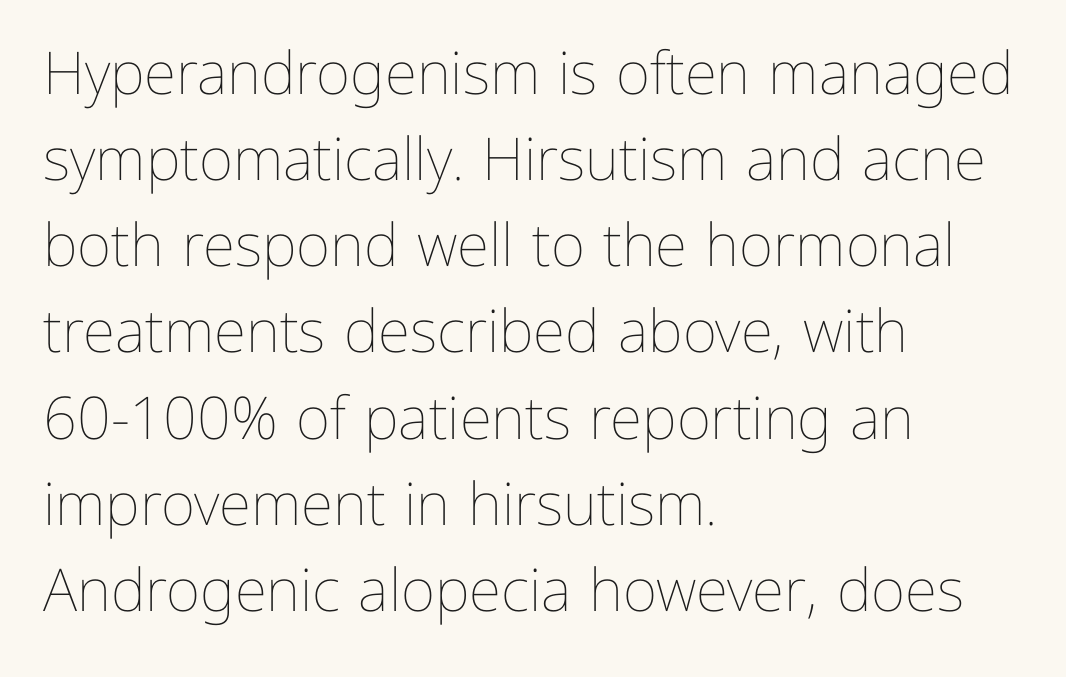
The image shows 59 px thin type, upright; set left-aligned, normal line spacing (1.46x), normal letter spacing, not underlined; low stroke contrast and a medium x-height.
